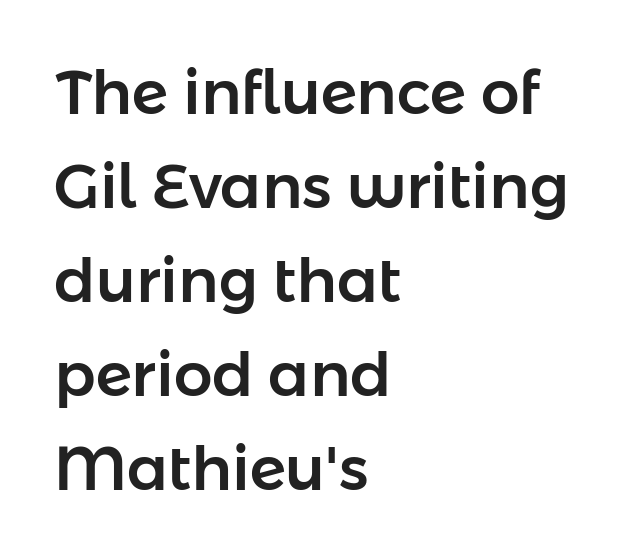
If you drew a ruler down the left edge, every line would touch it. The rendering keeps characters at their native spacing. The type sits square on the baseline with zero lean. The foot of each line stays bare and open.
